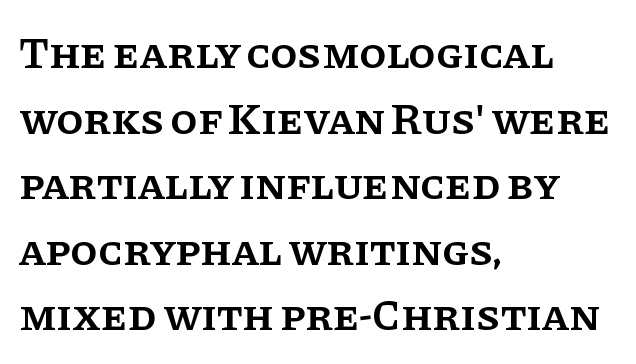
The letters sit at their default tracking, neither squeezed nor spread. Weight check: semibold — heavier than regular, not quite bold. Looks like regular typesetting: each glyph gets only the width it needs. These lines are set flush left with a ragged right edge. This is the regular roman posture of the typeface. The space beneath each line is pristine and unruled.
